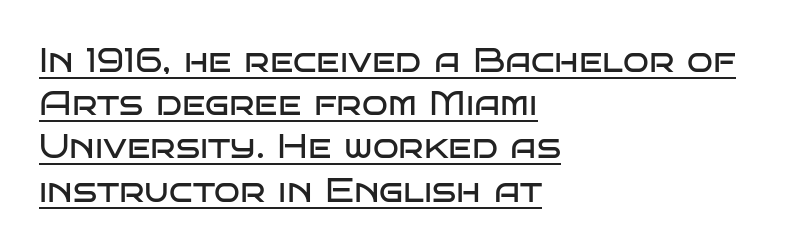
{"serif": "no", "italic": "no", "bold": "no", "weight": "regular", "width": "wide", "stroke_contrast": "low", "x_height": "large", "monospaced": "no", "underline": "yes", "align": "left", "line_spacing": "normal", "line_spacing_ratio": 1.27, "letter_spacing": "normal", "letter_spacing_em": 0.0, "glyph_px": 34}
